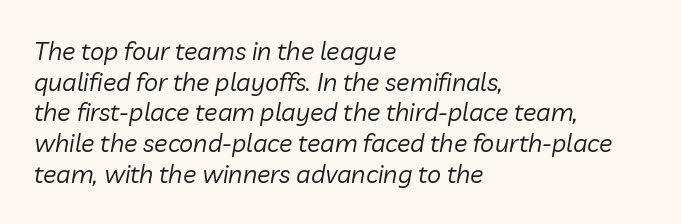
Q: Is the text bold? A: No.
Q: Is the text italic (slanted)? A: Yes, it leans right by about 10 degrees.
Q: Is the text underlined? A: No.
Q: How is the paragraph aligned? A: Left-aligned.
Q: Is the spacing between letters normal or unusually wide? A: Normal.
